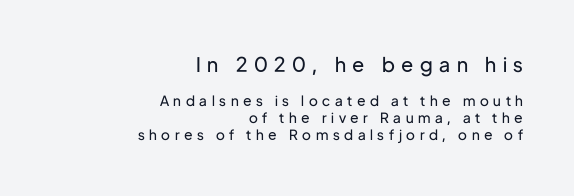
Q: Is the text bold? A: No.
Q: Is the text italic (slanted)? A: No, it is upright.
Q: Is the text underlined? A: No.
Q: How is the paragraph aligned? A: Right-aligned.
Q: Is the spacing between letters normal or unusually wide? A: Unusually wide.
Q: Which block of text is set in a larger size, the first (top) or the second (bottom)? A: The first (top) one.
